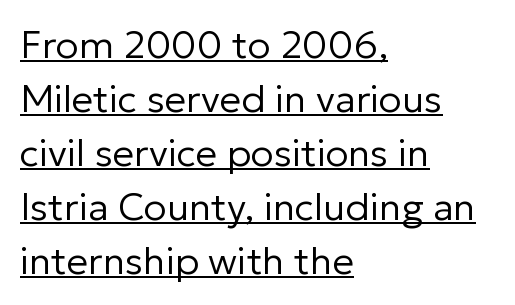
The image shows 38 px regular-weight sans-serif type, upright; set left-aligned, normal line spacing (1.42x), normal letter spacing, underlined; low stroke contrast and a medium x-height.
